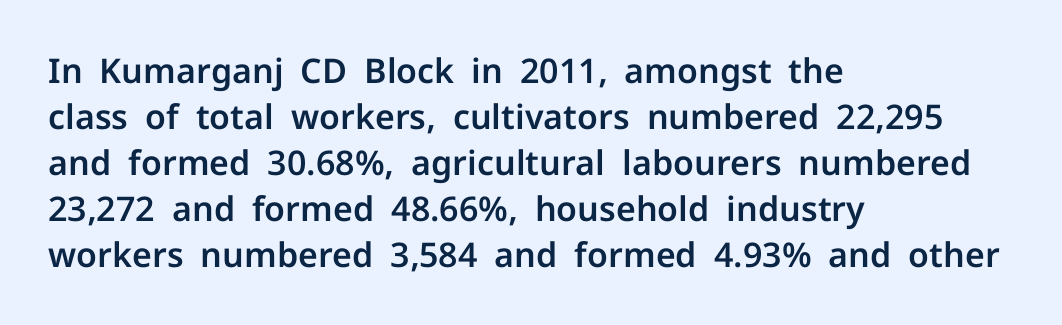
The space between consecutive lines is moderate. What kind of face is this? One without serifs — a sans. Every stem runs plumb, perpendicular to the baseline. Layout note: lines flush left. You could not count columns in this text — the font is proportionally spaced.
